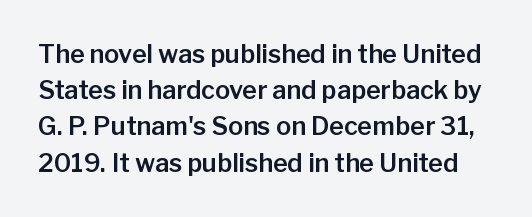
Q: Is the text italic (slanted)? A: No, it is upright.
Q: Is the text underlined? A: No.
Q: Is the spacing between letters normal or unusually wide? A: Normal.
Q: Is the spacing between lines tight, normal or loose? A: Normal.
